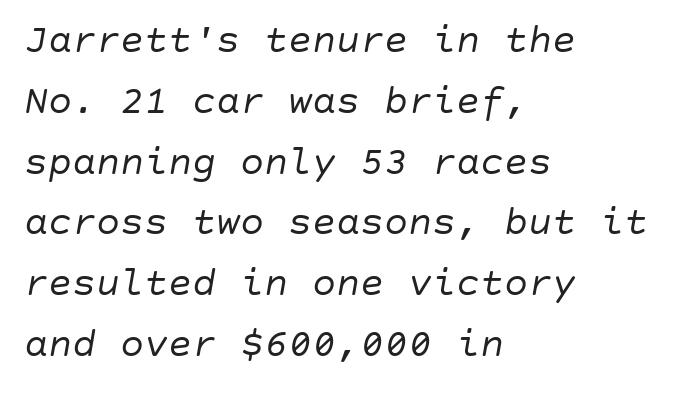
This sample is left-justified, so line endings fall wherever the words run out. Each new line begins a customary step beneath the previous one. You could call the tracking neutral — neither tight nor loose. Bold? No — there's no thickening of the strokes. Slant detected: the letters are inclined. Beneath every word, the page is bare.
